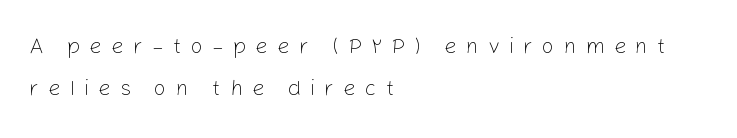
The cut favours lightness, reaching ordinary text weight at its darkest. Vertically, the passage feels expansive, rows floating well apart. Students, note that the glyphs here are deliberately spaced far apart. No italicization has been applied; the sample stays upright.
